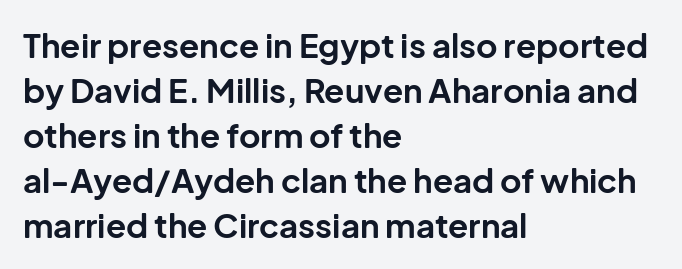
The image shows 33 px bold sans-serif type, upright; set left-aligned, normal line spacing (1.36x), normal letter spacing, not underlined; low stroke contrast and a medium x-height.
